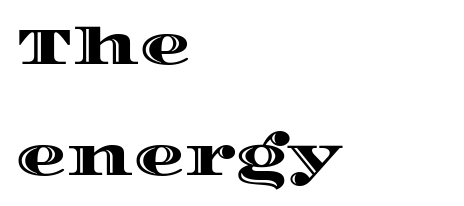
The image shows 51 px wide type, upright; set left-aligned, loose line spacing (2.17x), normal letter spacing, not underlined; a large x-height.
